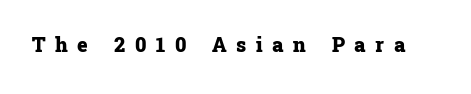
The image shows 20 px bold type, upright; set unusually wide letter spacing (+0.48 em), not underlined.
